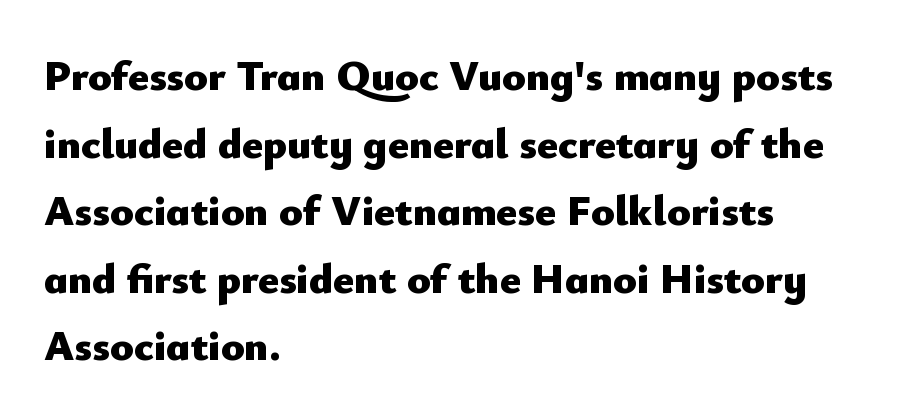
Q: Is the text bold? A: Yes.
Q: Is the text italic (slanted)? A: No, it is upright.
Q: Is the typeface a serif or a sans-serif typeface? A: Sans-serif.
Q: Is the text underlined? A: No.
Q: How is the paragraph aligned? A: Left-aligned.
Q: Is the spacing between letters normal or unusually wide? A: Normal.
Q: Is the spacing between lines tight, normal or loose? A: Normal.
Q: Width (condensed, normal, or wide)? A: Normal.
Q: Stroke contrast? A: Low.
Q: x-height? A: Small.
Q: Monospaced? A: No.
